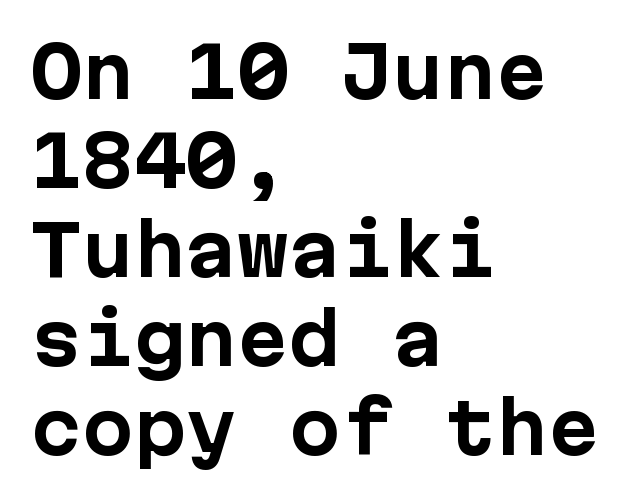
{"serif": "no", "italic": "no", "bold": "yes", "weight": "bold", "width": "normal", "stroke_contrast": "low", "x_height": "medium", "underline": "no", "align": "left", "line_spacing": "normal", "line_spacing_ratio": 1.29, "letter_spacing": "normal", "letter_spacing_em": 0.0, "glyph_px": 69}
